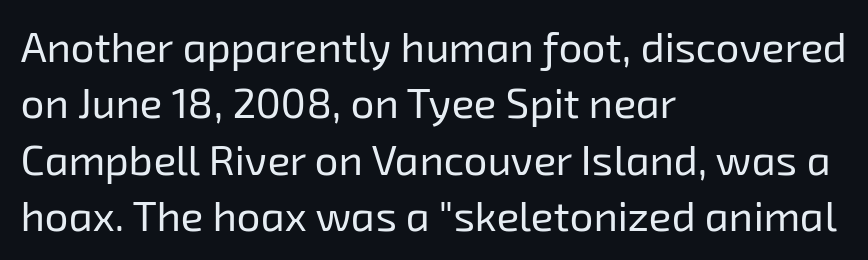
{"serif": "no", "bold": "no", "weight": "regular", "width": "normal", "stroke_contrast": "low", "x_height": "medium", "monospaced": "no", "underline": "no", "align": "left", "line_spacing": "normal", "line_spacing_ratio": 1.34, "letter_spacing": "normal", "letter_spacing_em": 0.0, "glyph_px": 42}
